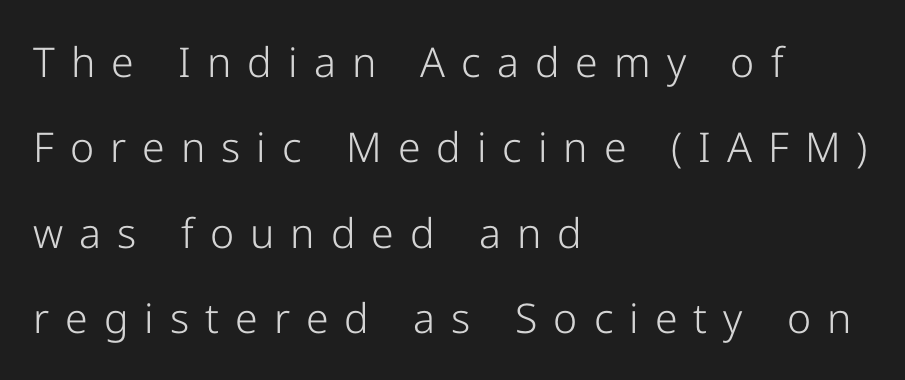
Q: Is the text bold? A: No.
Q: Is the text italic (slanted)? A: No, it is upright.
Q: Is the typeface a serif or a sans-serif typeface? A: Sans-serif.
Q: Is the text underlined? A: No.
Q: How is the paragraph aligned? A: Left-aligned.
Q: Is the spacing between letters normal or unusually wide? A: Unusually wide.
Q: Is the spacing between lines tight, normal or loose? A: Loose.
Q: Width (condensed, normal, or wide)? A: Normal.
Q: Stroke contrast? A: Low.
Q: x-height? A: Medium.
Q: Monospaced? A: No.
